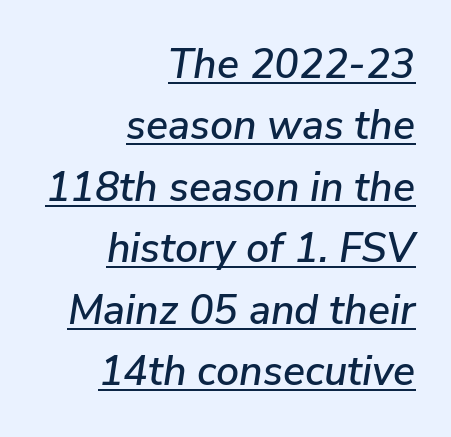
{"italic": "yes", "lean": "right", "slant_degrees": 9, "width": "normal", "stroke_contrast": "low", "x_height": "medium", "monospaced": "no", "underline": "yes", "align": "right", "line_spacing": "normal", "line_spacing_ratio": 1.5, "letter_spacing": "normal", "letter_spacing_em": 0.0, "glyph_px": 41}
